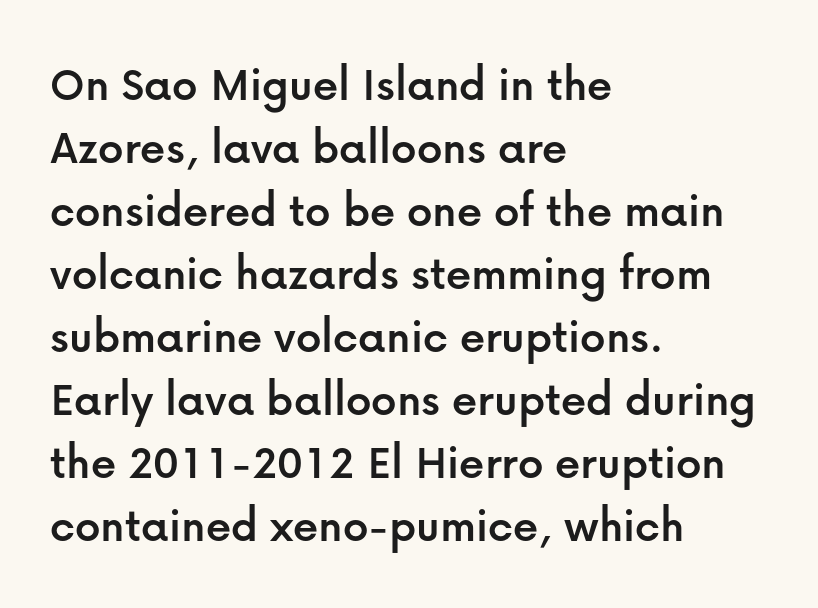
{"serif": "no", "italic": "no", "width": "normal", "stroke_contrast": "low", "x_height": "medium", "monospaced": "no", "underline": "no", "align": "left", "line_spacing": "normal", "line_spacing_ratio": 1.26, "letter_spacing": "normal", "letter_spacing_em": 0.0, "glyph_px": 50}
